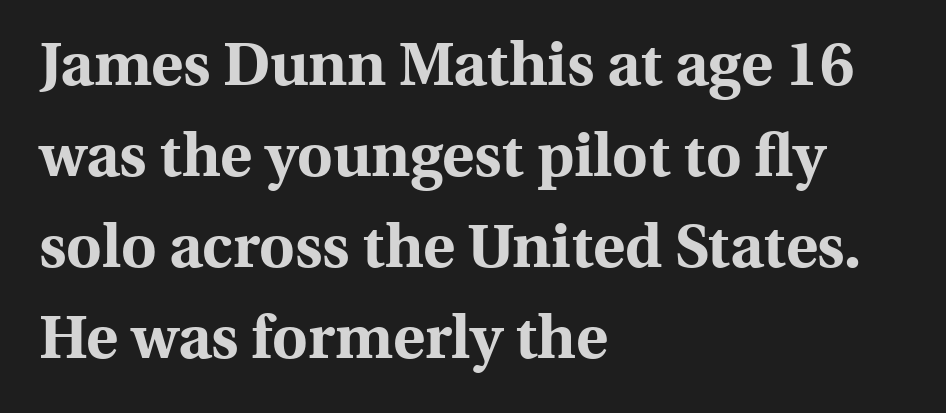
The image shows 61 px bold serif type, upright; set left-aligned, normal line spacing (1.49x), normal letter spacing, not underlined; a medium x-height.
